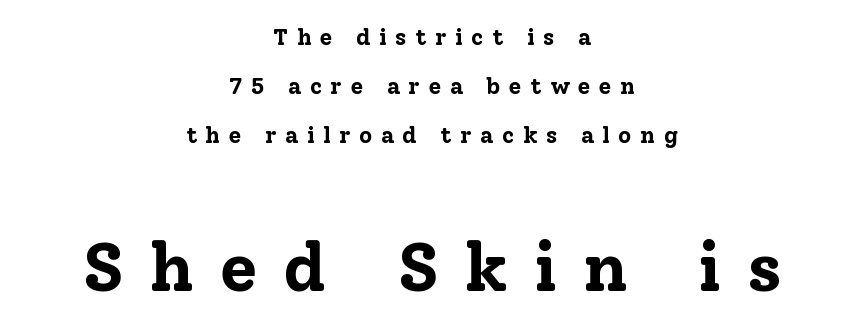
{"serif": "yes", "italic": "no", "bold": "yes", "weight": "bold", "width": "normal", "stroke_contrast": "low", "x_height": "medium", "monospaced": "no", "underline": "no", "align": "center", "line_spacing": "loose", "line_spacing_ratio": 2.13, "letter_spacing": "wide", "letter_spacing_em": 0.37, "larger_block": "second", "size_ratio": 3.0, "glyph_px": 69}
